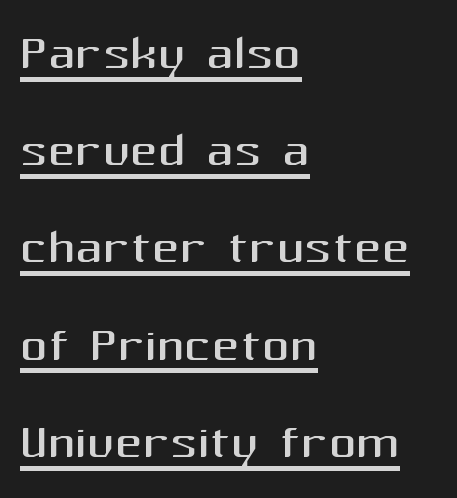
Observe the ordinary spacing: letters are neighbours, not strangers. The lines are quadded left. Underlining? Definitely there. Normally led — the rows are evenly, conventionally spaced.
